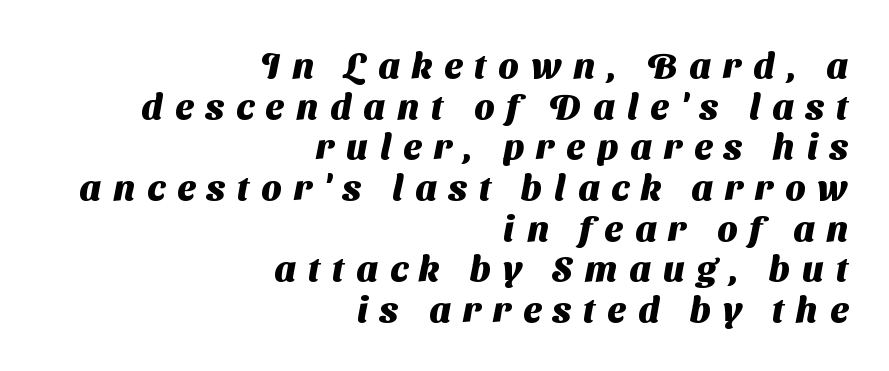
The image shows 36 px heavy sans-serif type; set right-aligned, tight line spacing (1.13x), unusually wide letter spacing (+0.34 em), not underlined; medium stroke contrast and a medium x-height.
